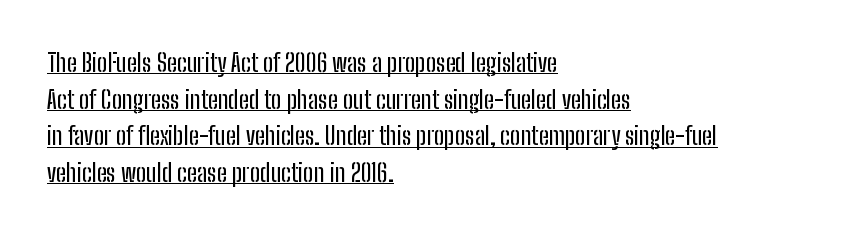
The image shows 25 px text type, upright; set left-aligned, normal line spacing (1.47x), normal letter spacing, underlined.
